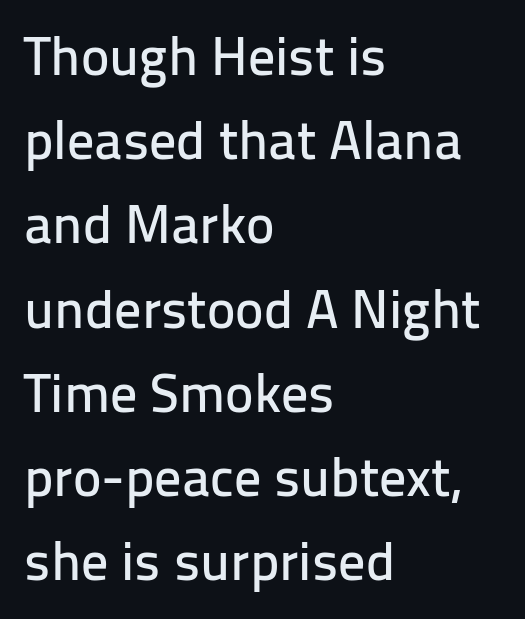
{"serif": "no", "italic": "no", "width": "normal", "stroke_contrast": "low", "x_height": "medium", "monospaced": "no", "underline": "no", "align": "left", "line_spacing": "normal", "line_spacing_ratio": 1.56, "letter_spacing": "normal", "letter_spacing_em": 0.0, "glyph_px": 54}
